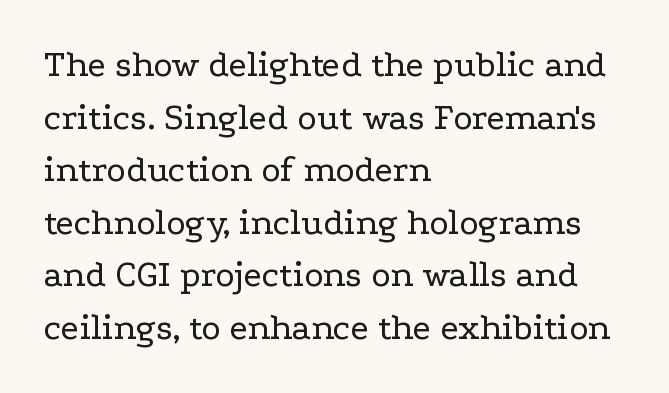
{"serif": "yes", "italic": "no", "bold": "no", "weight": "regular", "width": "wide", "stroke_contrast": "low", "x_height": "medium", "monospaced": "no", "underline": "no", "align": "left", "line_spacing": "normal", "line_spacing_ratio": 1.42, "letter_spacing": "normal", "letter_spacing_em": 0.0, "glyph_px": 37}
